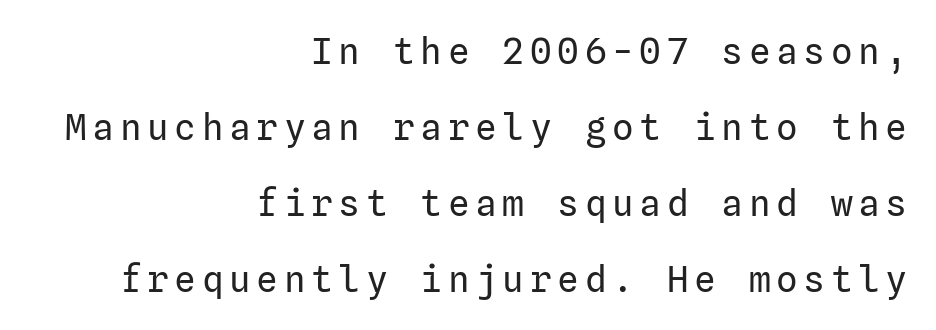
A roman cut, with each character standing at attention. The compositor pushed each line to the right boundary. Clear beneath every line of the passage. Ink coverage per letter is moderate at most.
